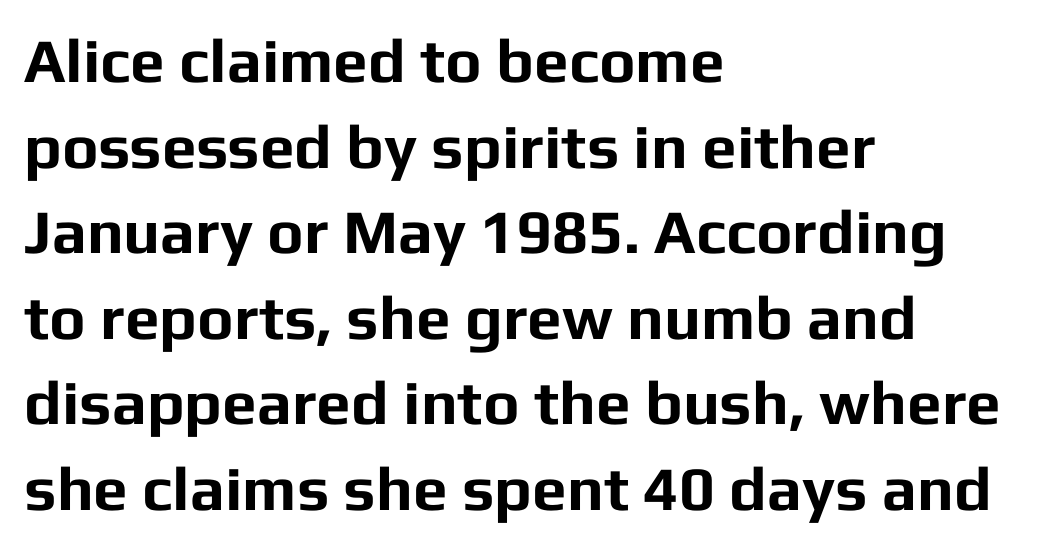
{"serif": "no", "italic": "no", "bold": "yes", "weight": "bold", "width": "normal", "stroke_contrast": "low", "x_height": "medium", "monospaced": "no", "underline": "no", "align": "left", "line_spacing": "normal", "line_spacing_ratio": 1.38, "letter_spacing": "normal", "letter_spacing_em": 0.0, "glyph_px": 62}
